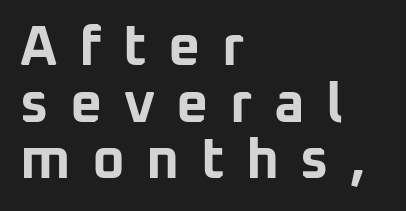
The image shows 56 px bold sans-serif type, upright; set left-aligned, tight line spacing (1.01x), unusually wide letter spacing (+0.38 em), not underlined; low stroke contrast and a medium x-height.
